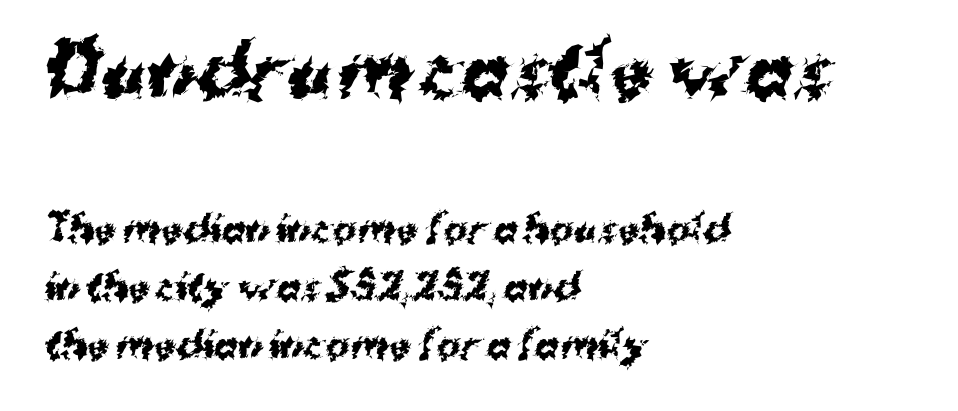
Q: Is the text bold? A: Yes.
Q: Is the typeface a serif or a sans-serif typeface? A: Sans-serif.
Q: Is the text underlined? A: No.
Q: How is the paragraph aligned? A: Left-aligned.
Q: Is the spacing between letters normal or unusually wide? A: Normal.
Q: Is the spacing between lines tight, normal or loose? A: Normal.
Q: Which block of text is set in a larger size, the first (top) or the second (bottom)? A: The first (top) one.
Q: Width (condensed, normal, or wide)? A: Normal.
Q: Stroke contrast? A: Medium.
Q: x-height? A: Medium.
Q: Monospaced? A: No.
